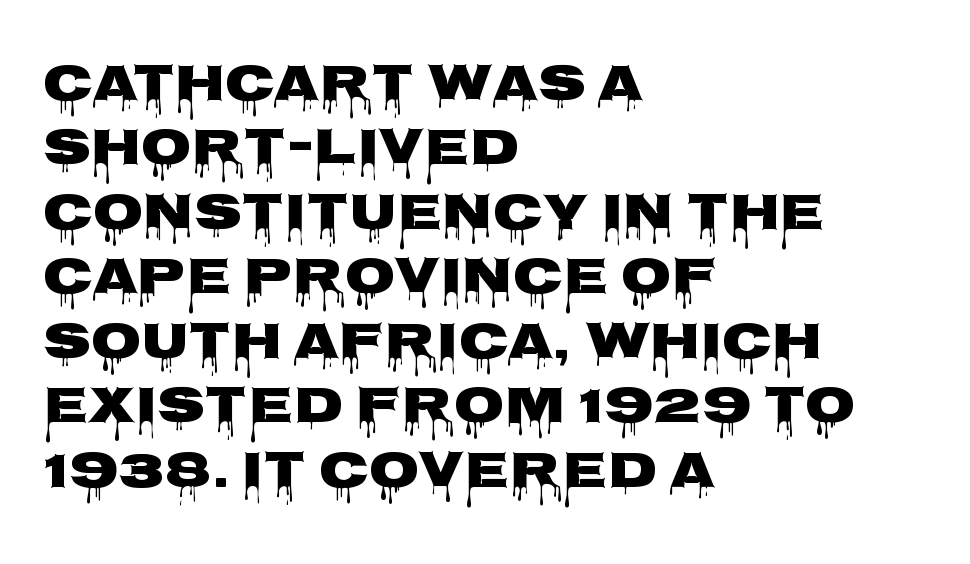
{"serif": "no", "italic": "no", "width": "wide", "stroke_contrast": "low", "x_height": "large", "monospaced": "no", "underline": "no", "align": "left", "line_spacing_ratio": 1.24, "letter_spacing": "normal", "letter_spacing_em": 0.0, "glyph_px": 52}
